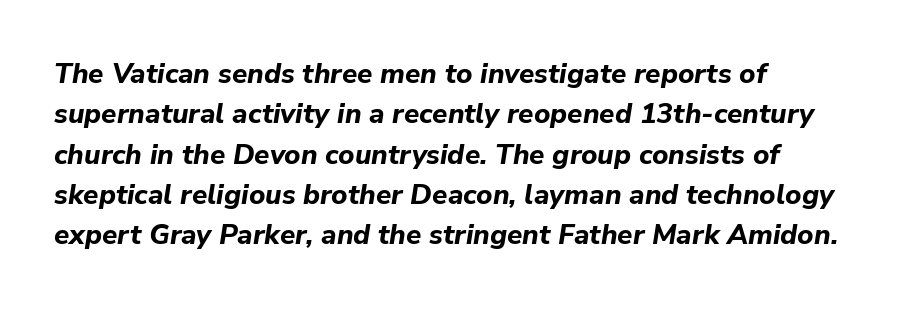
Q: Is the text bold? A: Yes.
Q: Is the text italic (slanted)? A: Yes, it leans right by about 9 degrees.
Q: Is the text underlined? A: No.
Q: How is the paragraph aligned? A: Left-aligned.
Q: Is the spacing between letters normal or unusually wide? A: Normal.
Q: Is the spacing between lines tight, normal or loose? A: Normal.
Q: Width (condensed, normal, or wide)? A: Normal.
Q: Stroke contrast? A: Low.
Q: x-height? A: Medium.
Q: Monospaced? A: No.
